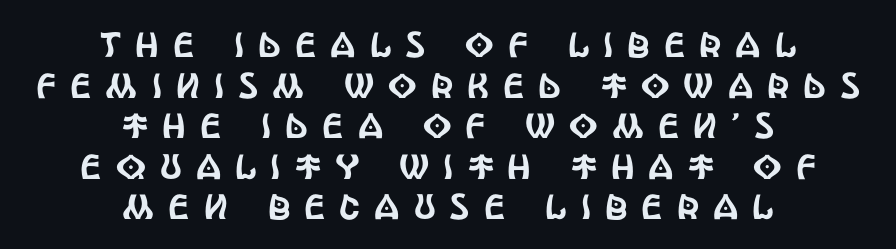
Short and long lines alike share a common midpoint. Ascenders rise straight up at ninety degrees. The passage shown is not underscored anywhere. To sum up the face: it is a sans, with no serifs.
